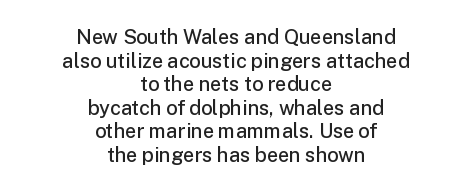
Type without underlining. If you folded the block vertically in half, each line would mirror itself in length. Posture: straight, roman, zero tilt. Here the glyphs are tracked normally, forming tight word shapes. Caption: semibold face, moderately heavy strokes.
